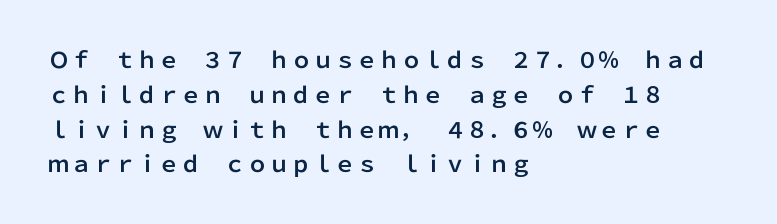
{"italic": "no", "underline": "no", "align": "left", "line_spacing": "normal", "line_spacing_ratio": 1.58, "letter_spacing": "normal", "letter_spacing_em": 0.0, "glyph_px": 22}
